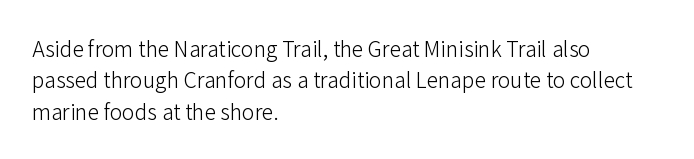
Each row of text sits above clean, open space. Italic? Not at all — the glyphs are vertical. Typeset ragged right — the left edge is the straight one. Each word holds together tightly as a unit, with standard inter-letter gaps. Interline gaps are of average width in this sample.
